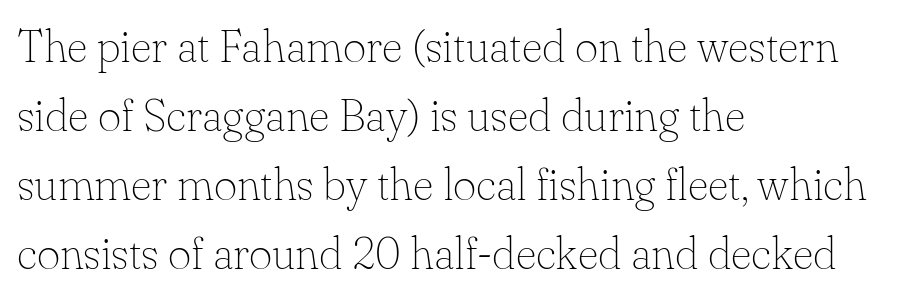
{"serif": "yes", "italic": "no", "bold": "no", "weight": "thin", "width": "normal", "stroke_contrast": "low", "x_height": "small", "monospaced": "no", "underline": "no", "align": "left", "line_spacing": "normal", "line_spacing_ratio": 1.53, "letter_spacing": "normal", "letter_spacing_em": 0.0, "glyph_px": 45}
